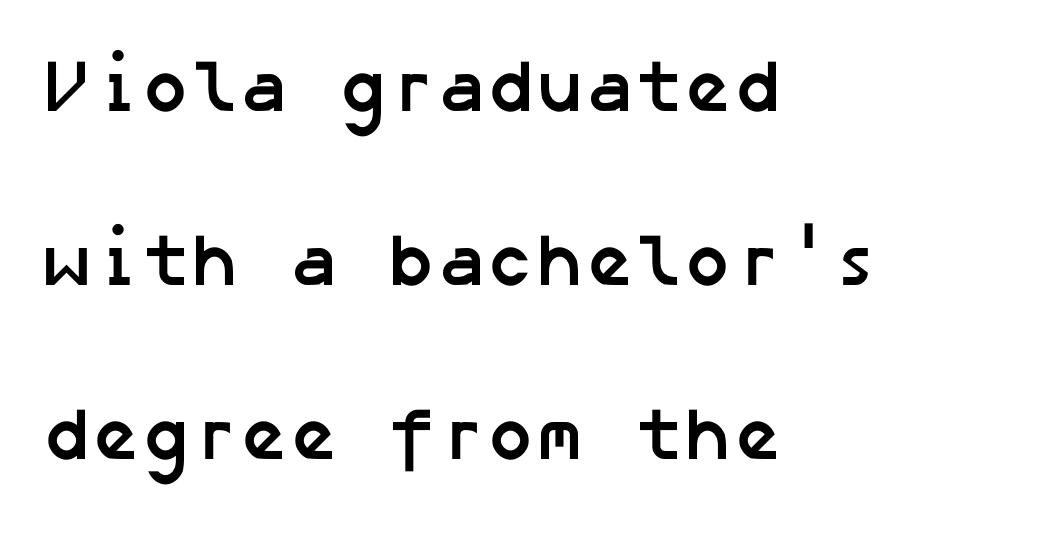
Classification — sans serif. Horizontal bands of white between lines are thick stripes. Leftover space on each line is placed entirely after the last word. You'd pick this weight for a headline — it's a proper bold.
